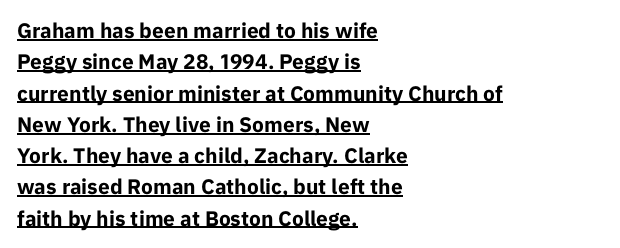
The image shows 21 px bold type, upright; set left-aligned, normal line spacing (1.49x), normal letter spacing, underlined.
